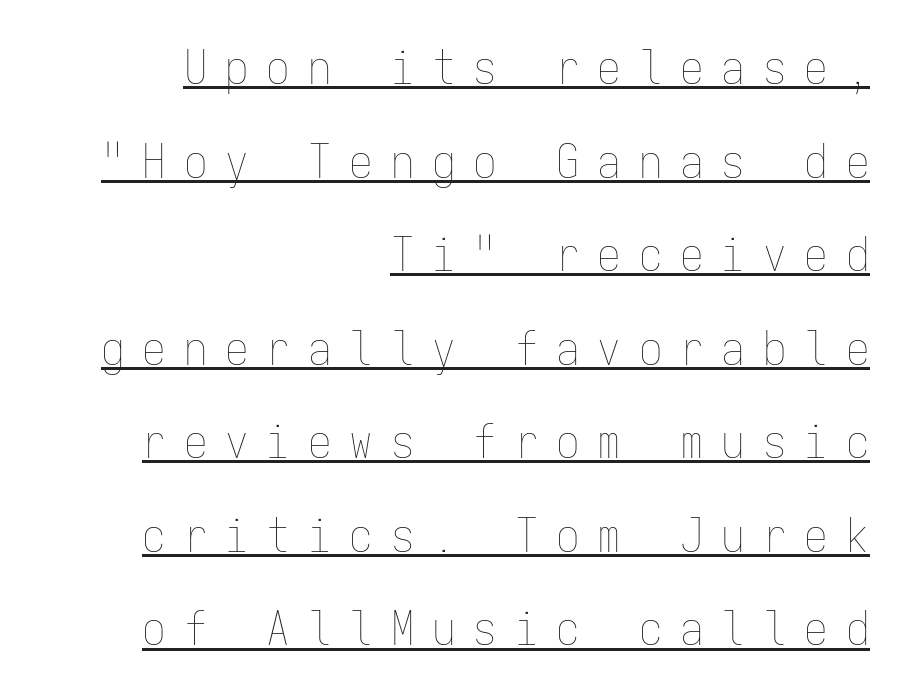
Q: Is the text bold? A: No.
Q: Is the text italic (slanted)? A: No, it is upright.
Q: Is the text underlined? A: Yes.
Q: How is the paragraph aligned? A: Right-aligned.
Q: Is the spacing between letters normal or unusually wide? A: Unusually wide.
Q: Is the spacing between lines tight, normal or loose? A: Loose.
Q: Width (condensed, normal, or wide)? A: Condensed.
Q: Stroke contrast? A: Low.
Q: x-height? A: Medium.
Q: Monospaced? A: Yes.
